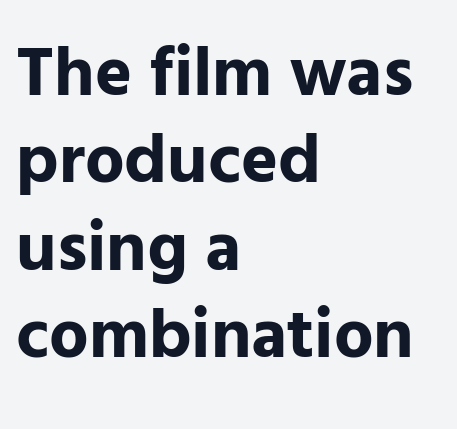
The image shows 70 px bold sans-serif type, upright; set left-aligned, normal line spacing (1.25x), normal letter spacing, not underlined; low stroke contrast and a medium x-height.
